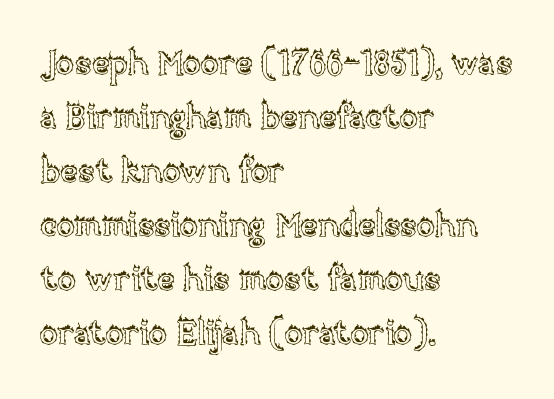
Spacing verdict: proportional, widths tailored to each character. The area under the type is left untouched. The gaps between neighbouring characters are ordinary and unremarkable. Alignment: flush left. A roman cut, with each character standing at attention.
